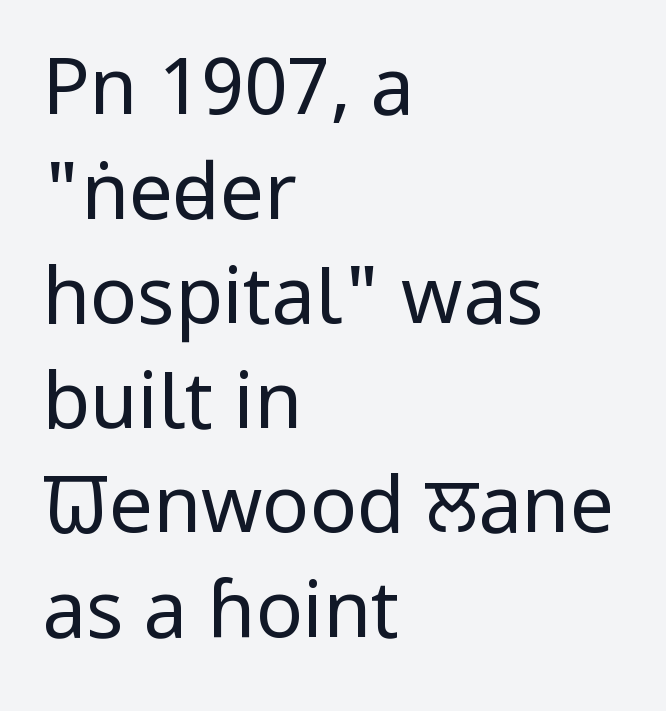
{"serif": "no", "italic": "no", "bold": "no", "weight": "regular", "width": "condensed", "stroke_contrast": "low", "x_height": "large", "monospaced": "no", "underline": "no", "align": "left", "line_spacing": "normal", "line_spacing_ratio": 1.34, "letter_spacing": "normal", "letter_spacing_em": 0.0, "glyph_px": 78}
